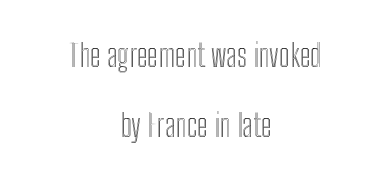
{"italic": "no", "width": "condensed", "x_height": "medium", "monospaced": "no", "underline": "no", "align": "center", "line_spacing": "loose", "line_spacing_ratio": 2.26, "letter_spacing": "normal", "letter_spacing_em": 0.0, "glyph_px": 31}
